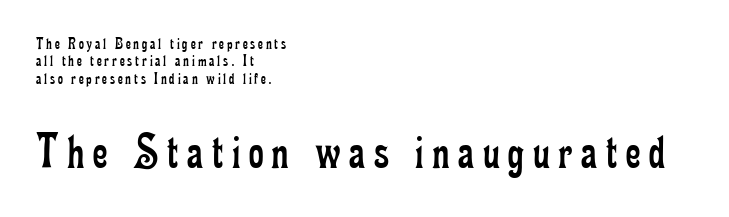
{"serif": "yes", "italic": "no", "bold": "no", "weight": "regular", "width": "condensed", "stroke_contrast": "low", "x_height": "small", "monospaced": "no", "underline": "no", "align": "left", "line_spacing": "tight", "line_spacing_ratio": 1.02, "larger_block": "second", "size_ratio": 3.0, "glyph_px": 51}
